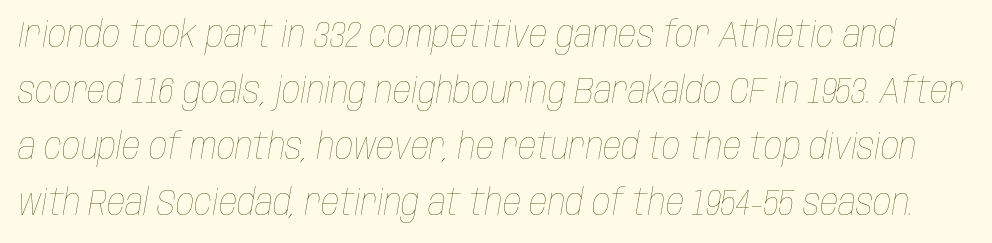
{"italic": "yes", "lean": "right", "slant_degrees": 10, "bold": "no", "weight": "thin", "width": "condensed", "stroke_contrast": "low", "x_height": "large", "monospaced": "no", "underline": "no", "line_spacing": "normal", "line_spacing_ratio": 1.56, "letter_spacing": "normal", "letter_spacing_em": 0.0, "glyph_px": 36}
